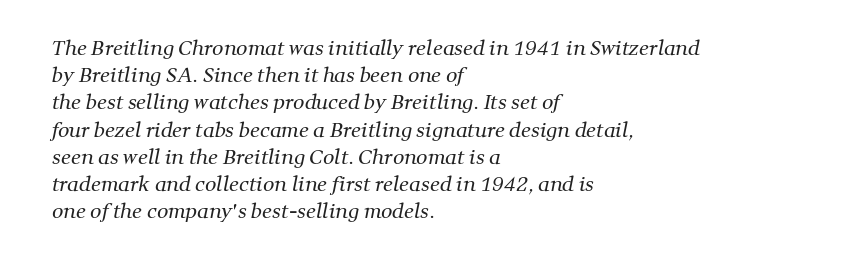
Q: Is the text bold? A: No.
Q: Is the text underlined? A: No.
Q: How is the paragraph aligned? A: Left-aligned.
Q: Is the spacing between letters normal or unusually wide? A: Normal.
Q: Is the spacing between lines tight, normal or loose? A: Normal.
